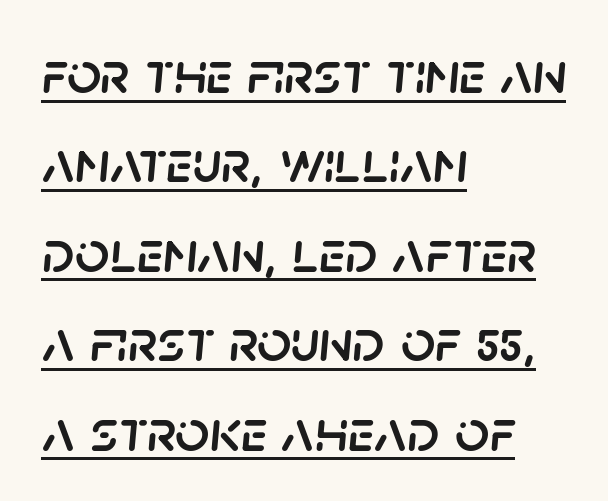
The image shows 60 px text type, italic (leaning right); set left-aligned, normal line spacing (1.49x), normal letter spacing, underlined; low stroke contrast and a large x-height.
